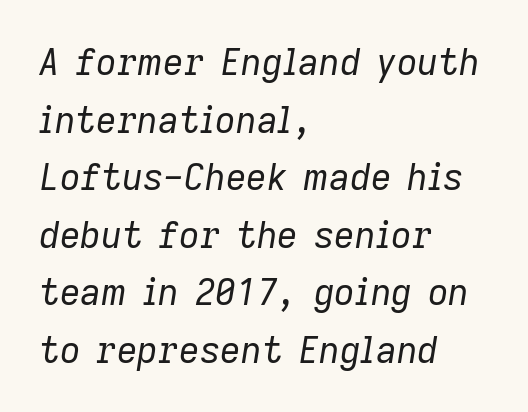
Q: Is the text bold? A: No.
Q: Is the text italic (slanted)? A: Yes, it leans right by about 9 degrees.
Q: Is the text underlined? A: No.
Q: How is the paragraph aligned? A: Left-aligned.
Q: Is the spacing between letters normal or unusually wide? A: Normal.
Q: Is the spacing between lines tight, normal or loose? A: Normal.
Q: Width (condensed, normal, or wide)? A: Normal.
Q: Stroke contrast? A: Low.
Q: x-height? A: Medium.
Q: Monospaced? A: No.
